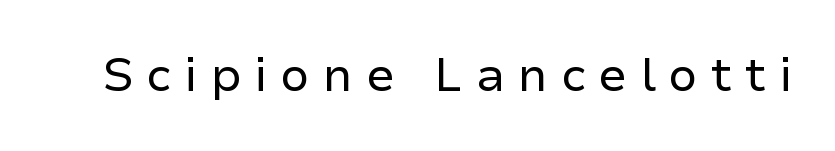
Q: Is the text bold? A: No.
Q: Is the text italic (slanted)? A: No, it is upright.
Q: Is the typeface a serif or a sans-serif typeface? A: Sans-serif.
Q: Is the text underlined? A: No.
Q: Is the spacing between letters normal or unusually wide? A: Unusually wide.
Q: Width (condensed, normal, or wide)? A: Normal.
Q: Stroke contrast? A: Low.
Q: x-height? A: Medium.
Q: Monospaced? A: No.
